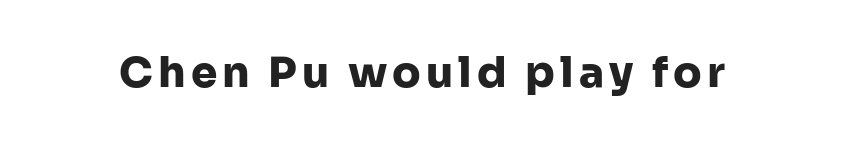
{"serif": "no", "italic": "no", "bold": "yes", "weight": "heavy", "width": "normal", "stroke_contrast": "low", "x_height": "medium", "monospaced": "no", "underline": "no", "glyph_px": 42}
